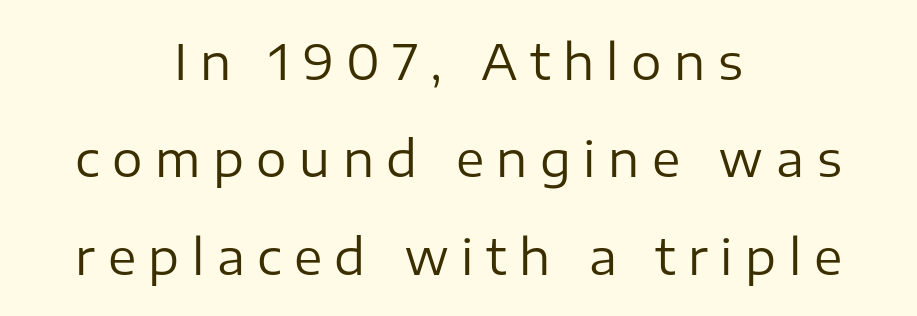
{"serif": "no", "italic": "no", "bold": "no", "weight": "regular", "width": "normal", "stroke_contrast": "low", "x_height": "medium", "monospaced": "no", "underline": "no", "align": "center", "line_spacing": "loose", "line_spacing_ratio": 2.03, "letter_spacing": "wide", "letter_spacing_em": 0.26, "glyph_px": 48}
